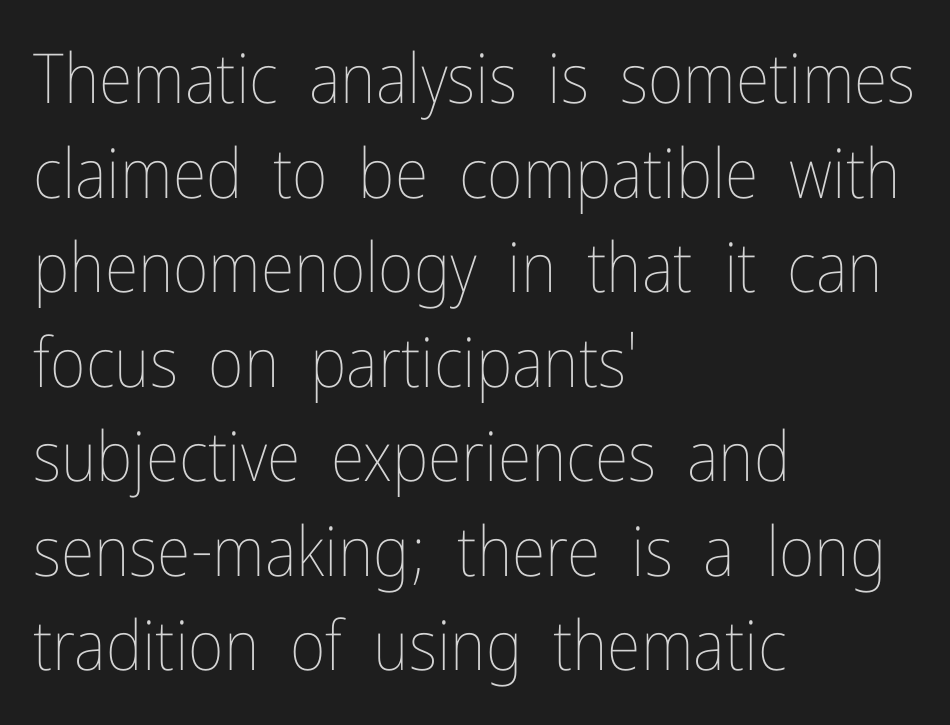
{"italic": "no", "bold": "no", "weight": "thin", "width": "condensed", "stroke_contrast": "low", "x_height": "medium", "monospaced": "no", "underline": "no", "align": "left", "line_spacing": "normal", "line_spacing_ratio": 1.37, "letter_spacing": "normal", "letter_spacing_em": 0.0, "glyph_px": 69}
